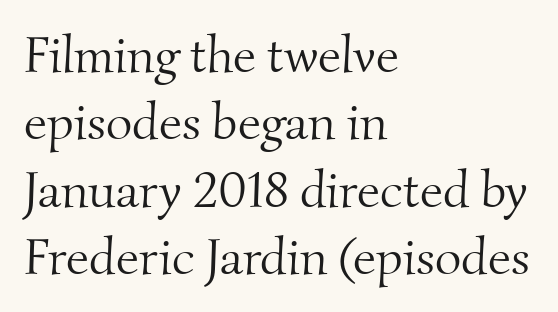
Q: Is the text bold? A: No.
Q: Is the typeface a serif or a sans-serif typeface? A: Serif.
Q: Is the text underlined? A: No.
Q: How is the paragraph aligned? A: Left-aligned.
Q: Is the spacing between letters normal or unusually wide? A: Normal.
Q: Is the spacing between lines tight, normal or loose? A: Normal.
Q: Width (condensed, normal, or wide)? A: Normal.
Q: Stroke contrast? A: Medium.
Q: x-height? A: Small.
Q: Monospaced? A: No.
